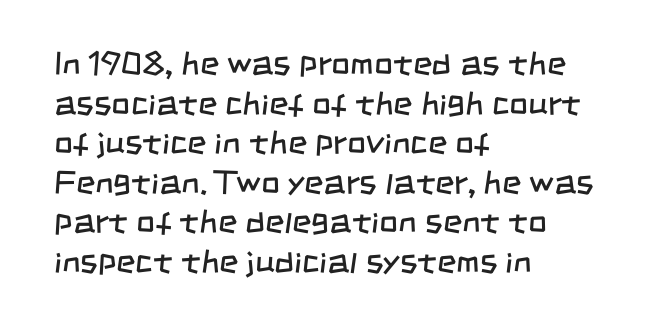
Q: Is the text bold? A: No.
Q: Is the typeface a serif or a sans-serif typeface? A: Sans-serif.
Q: Is the text underlined? A: No.
Q: How is the paragraph aligned? A: Left-aligned.
Q: Is the spacing between letters normal or unusually wide? A: Normal.
Q: Width (condensed, normal, or wide)? A: Condensed.
Q: Stroke contrast? A: Low.
Q: x-height? A: Large.
Q: Monospaced? A: No.
